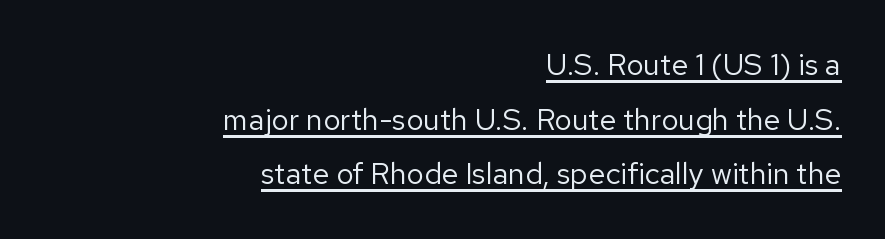
Q: Is the text bold? A: No.
Q: Is the text italic (slanted)? A: No, it is upright.
Q: Is the typeface a serif or a sans-serif typeface? A: Sans-serif.
Q: Is the text underlined? A: Yes.
Q: How is the paragraph aligned? A: Right-aligned.
Q: Is the spacing between letters normal or unusually wide? A: Normal.
Q: Width (condensed, normal, or wide)? A: Normal.
Q: Stroke contrast? A: Low.
Q: x-height? A: Medium.
Q: Monospaced? A: No.
